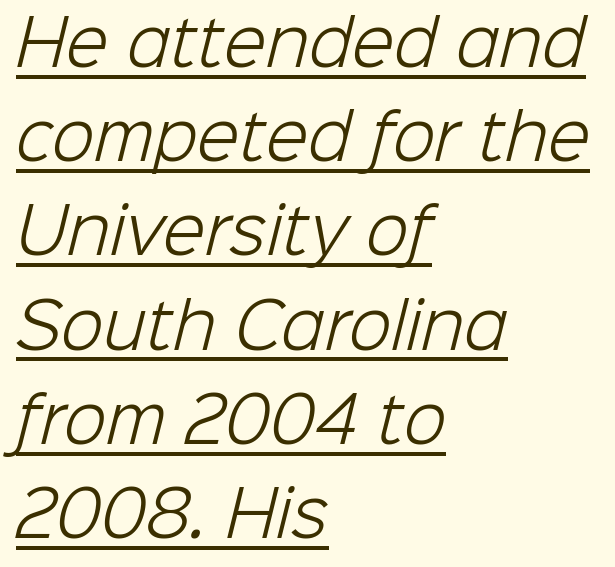
{"serif": "no", "bold": "no", "weight": "light", "width": "normal", "stroke_contrast": "low", "x_height": "medium", "monospaced": "no", "underline": "yes", "align": "left", "line_spacing": "normal", "line_spacing_ratio": 1.52, "letter_spacing": "normal", "letter_spacing_em": 0.0, "glyph_px": 62}
